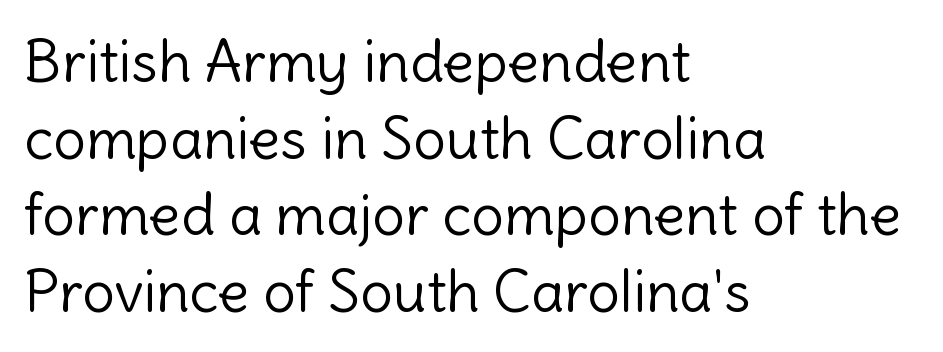
{"serif": "no", "italic": "no", "bold": "no", "weight": "light", "width": "normal", "x_height": "medium", "monospaced": "no", "underline": "no", "align": "left", "line_spacing": "normal", "line_spacing_ratio": 1.32, "letter_spacing": "normal", "letter_spacing_em": 0.0, "glyph_px": 58}
